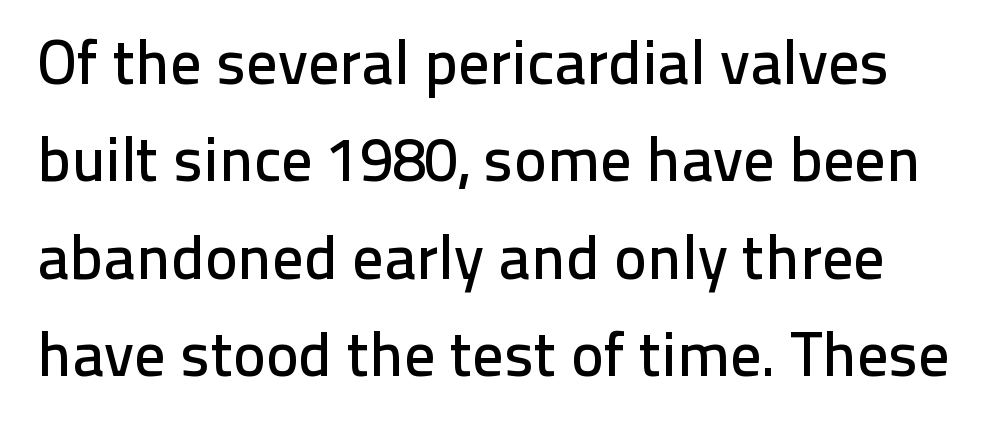
The image shows 62 px sans-serif type, upright; set normal line spacing (1.57x), normal letter spacing, not underlined; low stroke contrast and a medium x-height.
